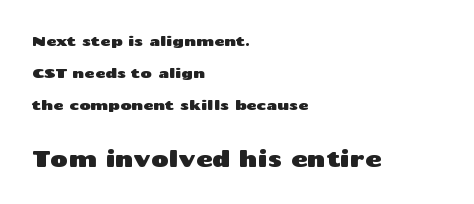
Q: Is the text italic (slanted)? A: No, it is upright.
Q: Is the text underlined? A: No.
Q: How is the paragraph aligned? A: Left-aligned.
Q: Is the spacing between letters normal or unusually wide? A: Normal.
Q: Is the spacing between lines tight, normal or loose? A: Loose.
Q: Which block of text is set in a larger size, the first (top) or the second (bottom)? A: The second (bottom) one.
